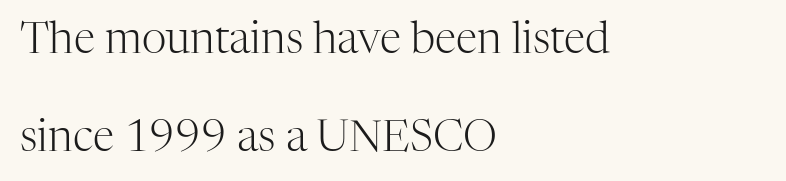
Q: Is the text bold? A: No.
Q: Is the text italic (slanted)? A: No, it is upright.
Q: Is the typeface a serif or a sans-serif typeface? A: Serif.
Q: Is the text underlined? A: No.
Q: How is the paragraph aligned? A: Left-aligned.
Q: Is the spacing between letters normal or unusually wide? A: Normal.
Q: Is the spacing between lines tight, normal or loose? A: Loose.
Q: Width (condensed, normal, or wide)? A: Normal.
Q: Stroke contrast? A: High.
Q: x-height? A: Medium.
Q: Monospaced? A: No.
